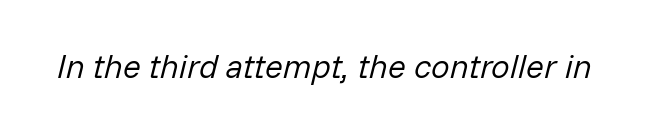
Q: Is the text bold? A: No.
Q: Is the text italic (slanted)? A: Yes, it leans right by about 14 degrees.
Q: Is the text underlined? A: No.
Q: Is the spacing between letters normal or unusually wide? A: Normal.
Q: Width (condensed, normal, or wide)? A: Normal.
Q: Stroke contrast? A: Low.
Q: x-height? A: Medium.
Q: Monospaced? A: No.
